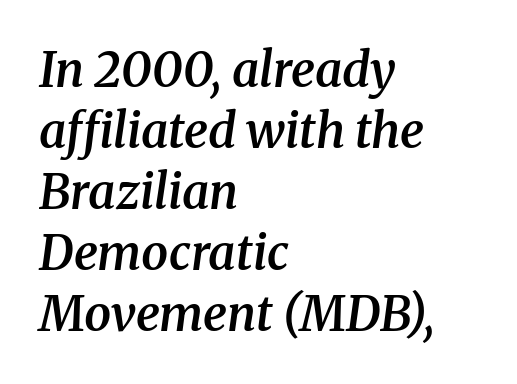
{"serif": "yes", "italic": "yes", "lean": "right", "slant_degrees": 8, "bold": "semi", "weight": "semibold", "width": "normal", "stroke_contrast": "medium", "x_height": "medium", "monospaced": "no", "underline": "no", "align": "left", "line_spacing": "normal", "line_spacing_ratio": 1.27, "letter_spacing": "normal", "letter_spacing_em": 0.0, "glyph_px": 48}
